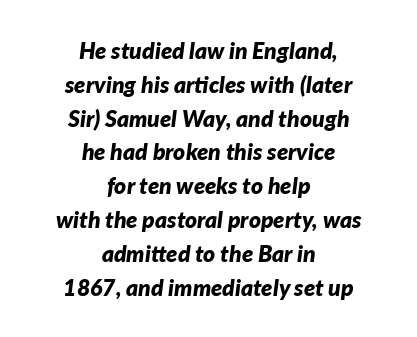
Q: Is the text bold? A: Yes.
Q: Is the text italic (slanted)? A: Yes, it leans right by about 7 degrees.
Q: Is the text underlined? A: No.
Q: How is the paragraph aligned? A: Centered.
Q: Is the spacing between letters normal or unusually wide? A: Normal.
Q: Is the spacing between lines tight, normal or loose? A: Normal.
